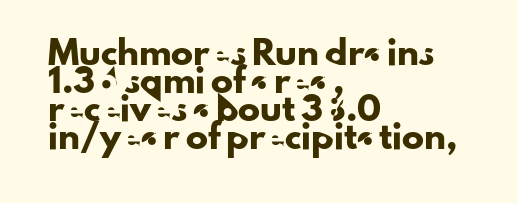
{"italic": "no", "underline": "no", "align": "left", "line_spacing": "normal", "line_spacing_ratio": 1.27, "letter_spacing": "normal", "letter_spacing_em": 0.0, "glyph_px": 22}
